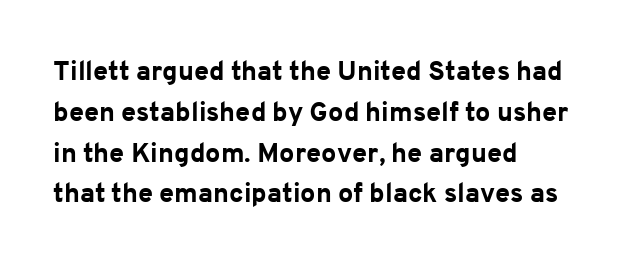
This is the regular roman posture of the typeface. Regarding leading, the lines here are spaced in the standard way. Heft: maximum for text — a bold. The specimen omits any rule beneath the text block's lines.
